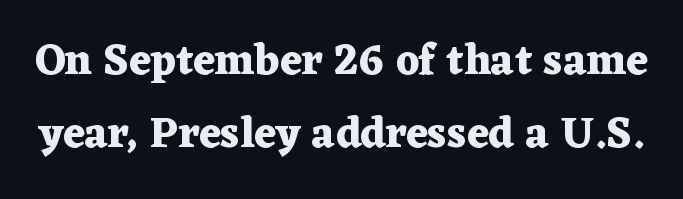
Tracking here is standard; glyphs follow each other at the usual distance. Serif or sans? Serif — the stroke terminals have little feet. Designer's note — italics off, roman on. This block has exactly the height ordinary leading produces.
